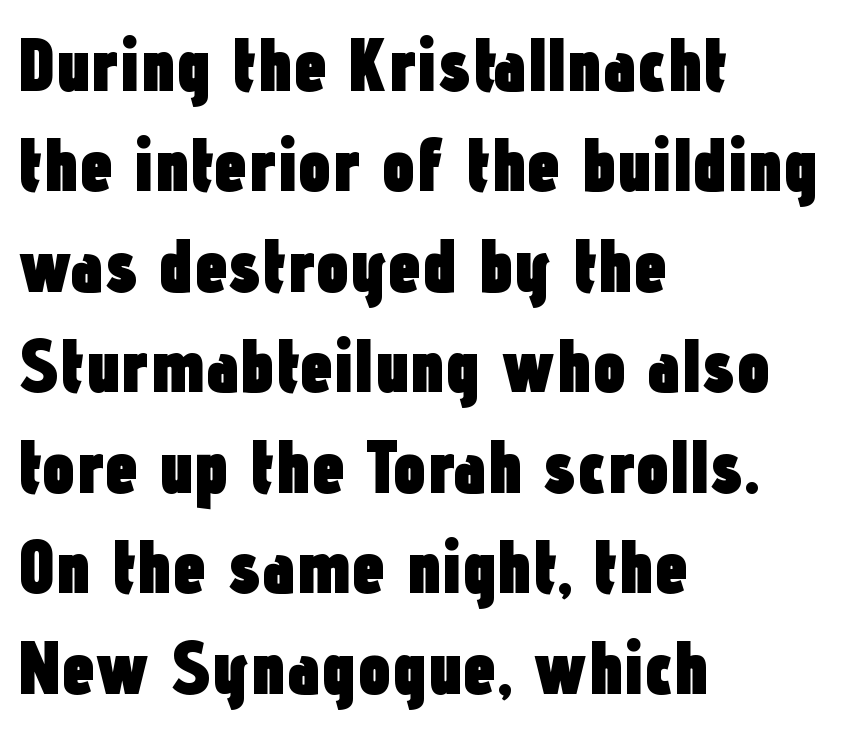
{"serif": "no", "italic": "no", "bold": "yes", "weight": "heavy", "width": "condensed", "stroke_contrast": "low", "x_height": "medium", "monospaced": "no", "underline": "no", "align": "left", "line_spacing": "normal", "line_spacing_ratio": 1.34, "letter_spacing": "normal", "letter_spacing_em": 0.0, "glyph_px": 75}
